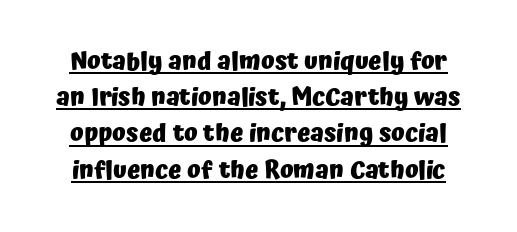
Decoration check: the copy is underlined. Its strokes are broad and dark, the hallmark of bold type. The lettering holds an erect, upright posture throughout. Horizontal bands of white between lines are of average thickness. Is the letter spacing exaggerated? No — it looks like the ordinary default.
